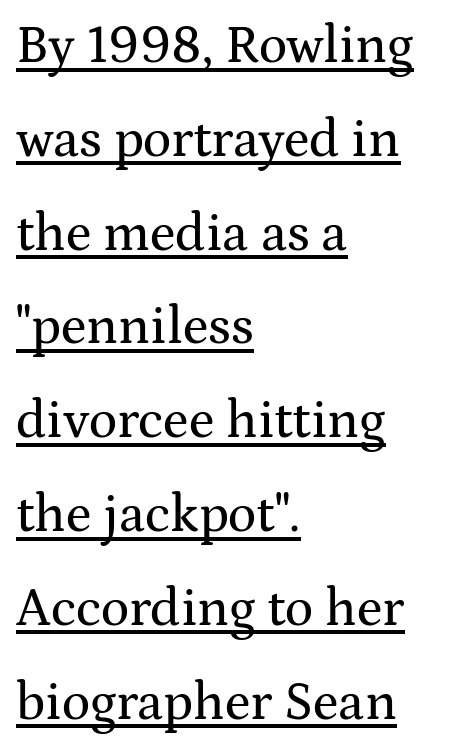
The image shows 53 px wide serif type, upright; set left-aligned, line spacing 1.77x, normal letter spacing, underlined; medium stroke contrast and a medium x-height.
